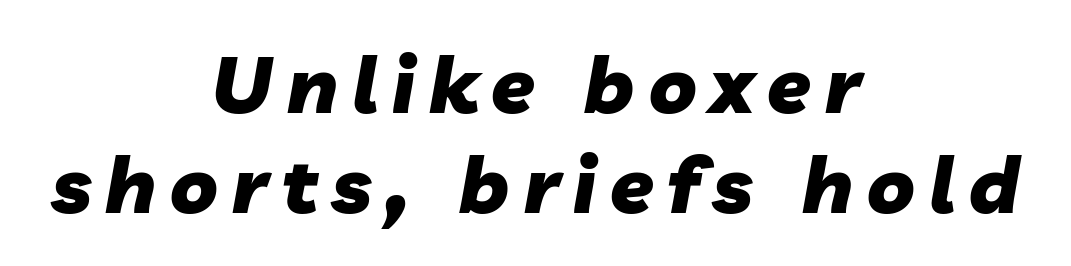
The image shows 79 px heavy type, italic (leaning right); set centered, normal line spacing (1.26x), not underlined; low stroke contrast and a medium x-height.
